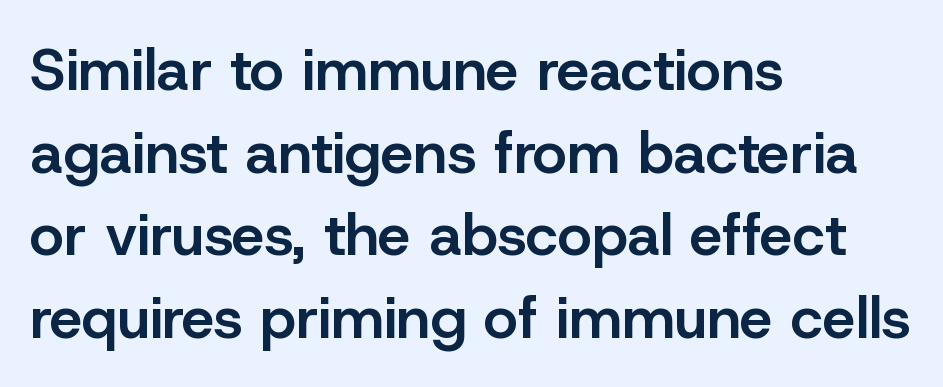
The image shows 59 px semibold sans-serif type, upright; set left-aligned, normal line spacing (1.4x), normal letter spacing, not underlined; low stroke contrast and a medium x-height.
